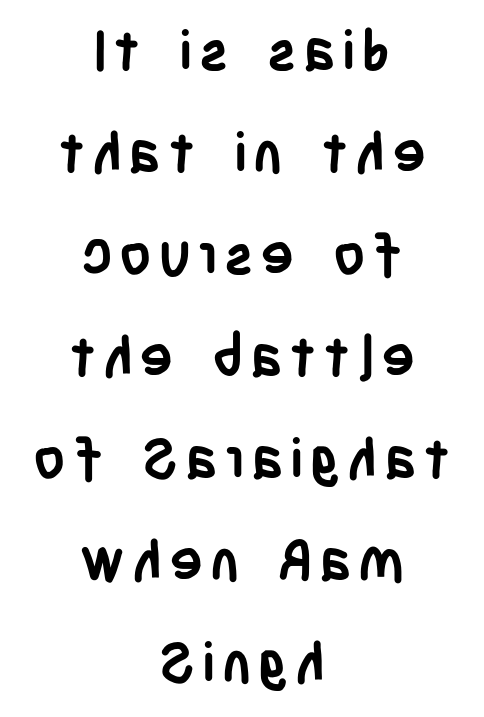
{"serif": "no", "italic": "no", "bold": "yes", "weight": "semibold", "width": "condensed", "stroke_contrast": "low", "x_height": "large", "monospaced": "no", "underline": "no", "align": "center", "line_spacing_ratio": 1.82, "glyph_px": 56}
